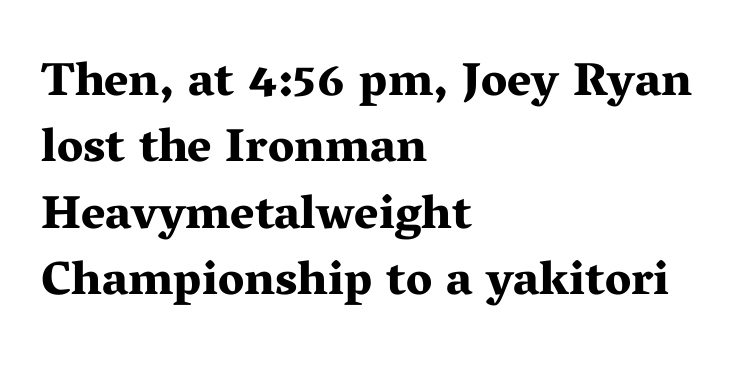
{"serif": "yes", "italic": "no", "bold": "yes", "weight": "bold", "width": "wide", "stroke_contrast": "medium", "x_height": "medium", "monospaced": "no", "underline": "no", "align": "left", "line_spacing": "normal", "line_spacing_ratio": 1.41, "letter_spacing": "normal", "letter_spacing_em": 0.0, "glyph_px": 47}
